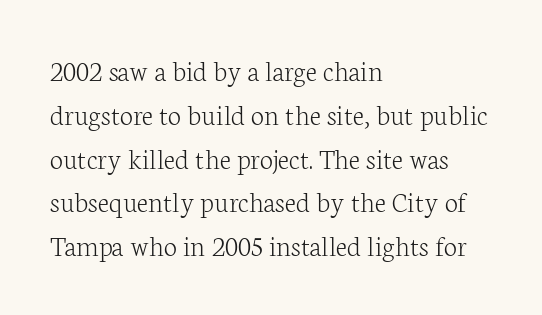
Anything drawn beneath the words? Only blank space. Evenly set lines give the paragraph a standard silhouette. This rendering employs a face with finishing strokes, i.e., a serif. Every row of glyphs begins at an identical x-position on the left.
